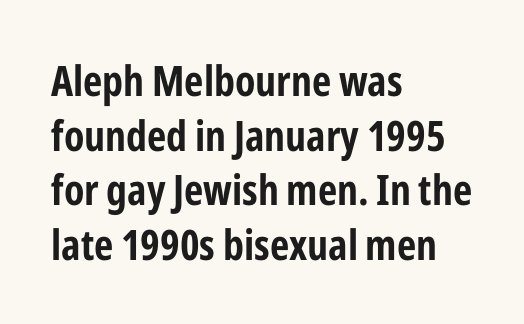
The image shows 42 px bold, condensed sans-serif type, upright; set left-aligned, normal line spacing (1.3x), normal letter spacing, not underlined; low stroke contrast and a medium x-height.
